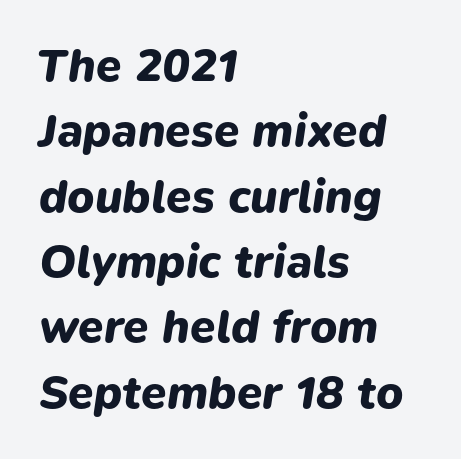
Q: Is the text bold? A: Yes.
Q: Is the text italic (slanted)? A: Yes, it leans right by about 9 degrees.
Q: Is the text underlined? A: No.
Q: How is the paragraph aligned? A: Left-aligned.
Q: Is the spacing between letters normal or unusually wide? A: Normal.
Q: Is the spacing between lines tight, normal or loose? A: Normal.
Q: Width (condensed, normal, or wide)? A: Normal.
Q: Stroke contrast? A: Low.
Q: x-height? A: Medium.
Q: Monospaced? A: No.
